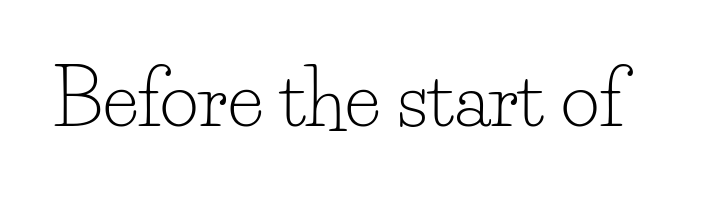
The designer went with a serif here, giving each stem small feet. This sample has the flowing, uneven cadence of proportional lettering. Every stem runs plumb, perpendicular to the baseline. Weight: not bold — regular or lighter.
